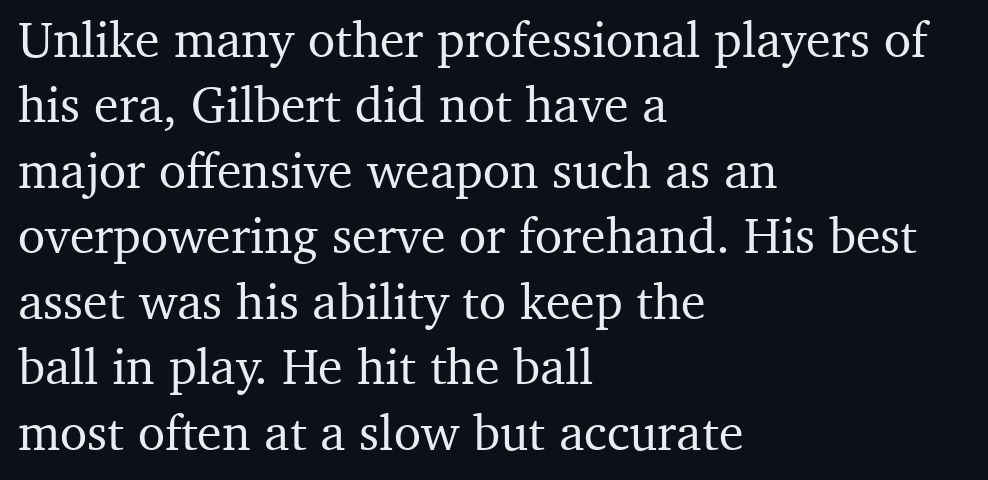
{"serif": "yes", "italic": "no", "width": "normal", "stroke_contrast": "medium", "x_height": "medium", "monospaced": "no", "underline": "no", "align": "left", "line_spacing": "normal", "line_spacing_ratio": 1.31, "letter_spacing": "normal", "letter_spacing_em": 0.0, "glyph_px": 50}
